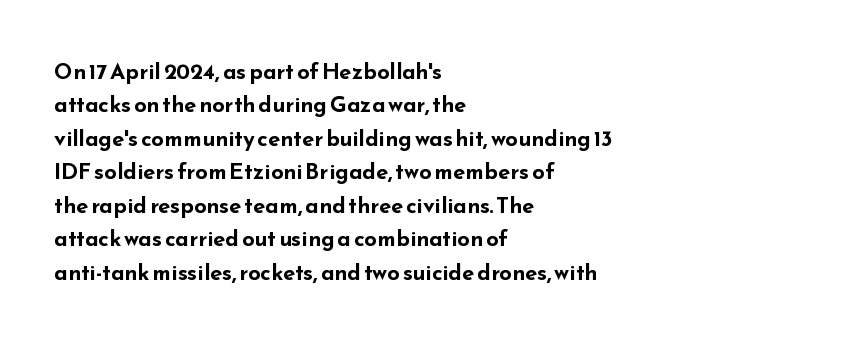
Q: Is the text bold? A: Yes.
Q: Is the text italic (slanted)? A: No, it is upright.
Q: Is the text underlined? A: No.
Q: How is the paragraph aligned? A: Left-aligned.
Q: Is the spacing between letters normal or unusually wide? A: Normal.
Q: Is the spacing between lines tight, normal or loose? A: Normal.
